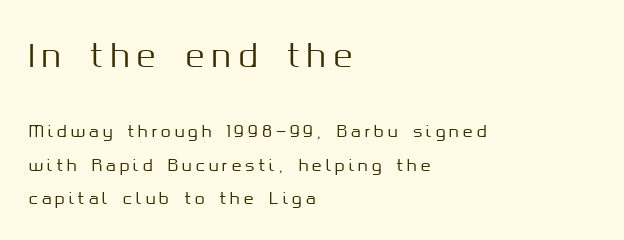
{"serif": "no", "italic": "no", "width": "normal", "stroke_contrast": "medium", "x_height": "medium", "monospaced": "no", "underline": "no", "align": "left", "line_spacing": "loose", "line_spacing_ratio": 2.08, "letter_spacing": "wide", "letter_spacing_em": 0.24, "larger_block": "first", "size_ratio": 1.94, "glyph_px": 31}
